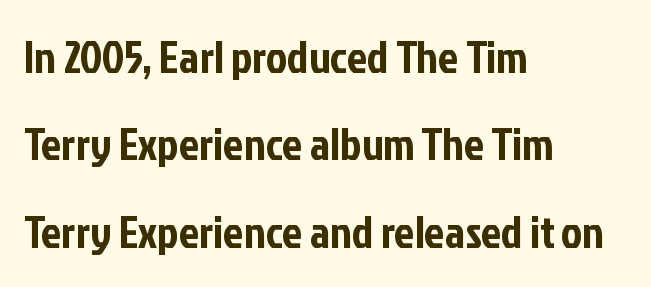
The image shows 45 px condensed sans-serif type, upright; set left-aligned, loose line spacing (1.94x), normal letter spacing, not underlined; low stroke contrast and a medium x-height.
